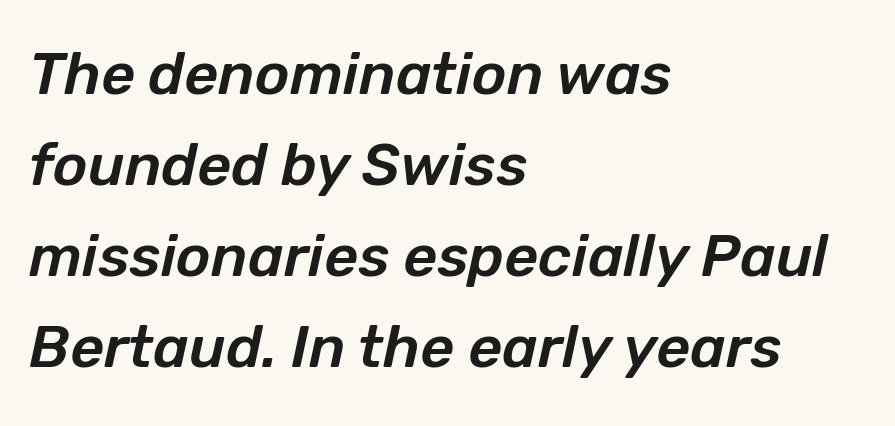
Nothing unusual about the tracking: characters are spaced as the font intends. Underline: absent. Does the leading feel generous? No, just average. Does the lettering tilt? It does — this is italic. This sample has the flowing, uneven cadence of proportional lettering.
